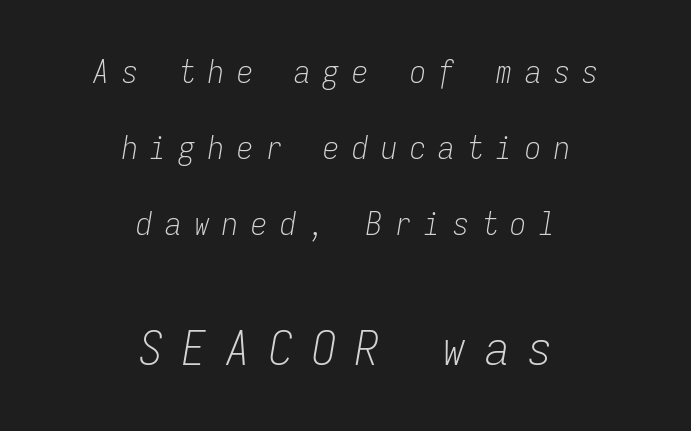
{"italic": "yes", "lean": "right", "slant_degrees": 9, "bold": "no", "weight": "light", "width": "condensed", "stroke_contrast": "low", "x_height": "medium", "monospaced": "yes", "underline": "no", "align": "center", "line_spacing": "loose", "line_spacing_ratio": 2.37, "letter_spacing": "wide", "letter_spacing_em": 0.4, "larger_block": "second", "size_ratio": 1.5, "glyph_px": 48}
